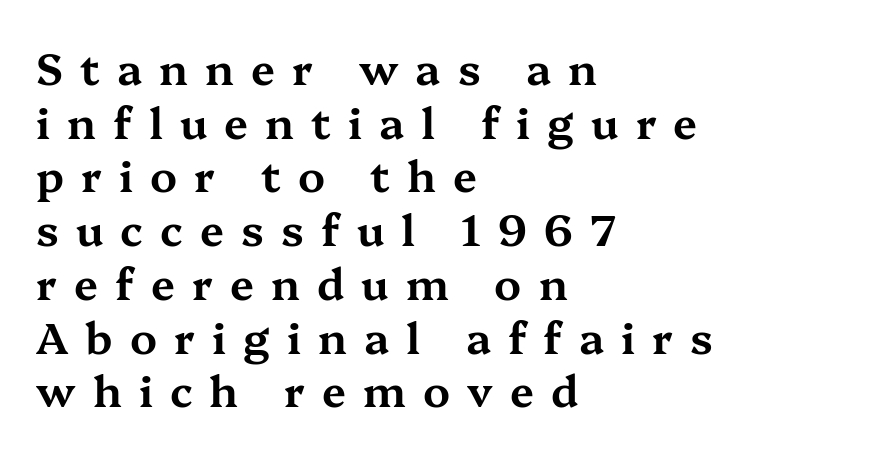
The image shows 43 px wide serif type, upright; set left-aligned, normal line spacing (1.25x), unusually wide letter spacing (+0.4 em), not underlined; medium stroke contrast and a medium x-height.
